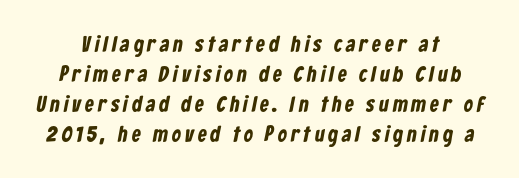
The image shows 22 px bold type; set normal line spacing (1.36x), not underlined.
